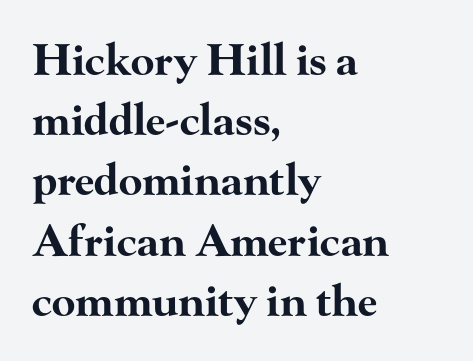
The image shows 43 px bold, wide serif type, upright; set left-aligned, normal line spacing (1.4x), normal letter spacing, not underlined; high stroke contrast and a small x-height.
